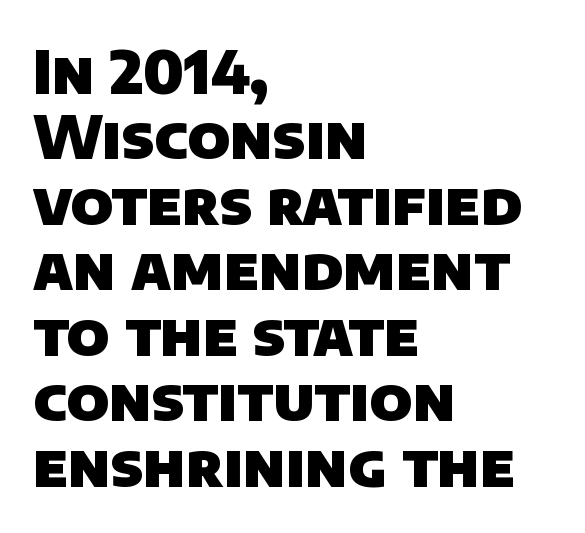
Q: Is the text bold? A: Yes.
Q: Is the typeface a serif or a sans-serif typeface? A: Sans-serif.
Q: Is the text underlined? A: No.
Q: How is the paragraph aligned? A: Left-aligned.
Q: Is the spacing between letters normal or unusually wide? A: Normal.
Q: Is the spacing between lines tight, normal or loose? A: Tight.
Q: Width (condensed, normal, or wide)? A: Normal.
Q: Stroke contrast? A: Low.
Q: x-height? A: Large.
Q: Monospaced? A: No.
